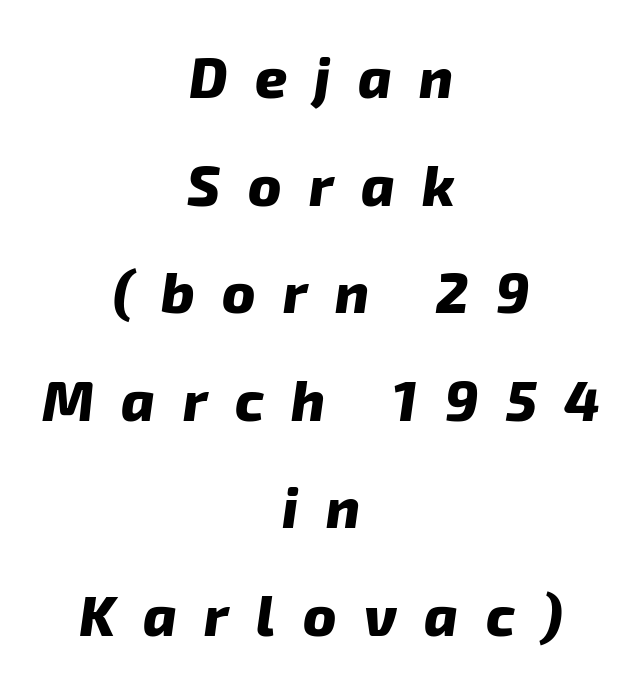
The image shows 56 px heavy sans-serif type; set centered, loose line spacing (1.92x), unusually wide letter spacing (+0.49 em), not underlined; low stroke contrast and a medium x-height.
